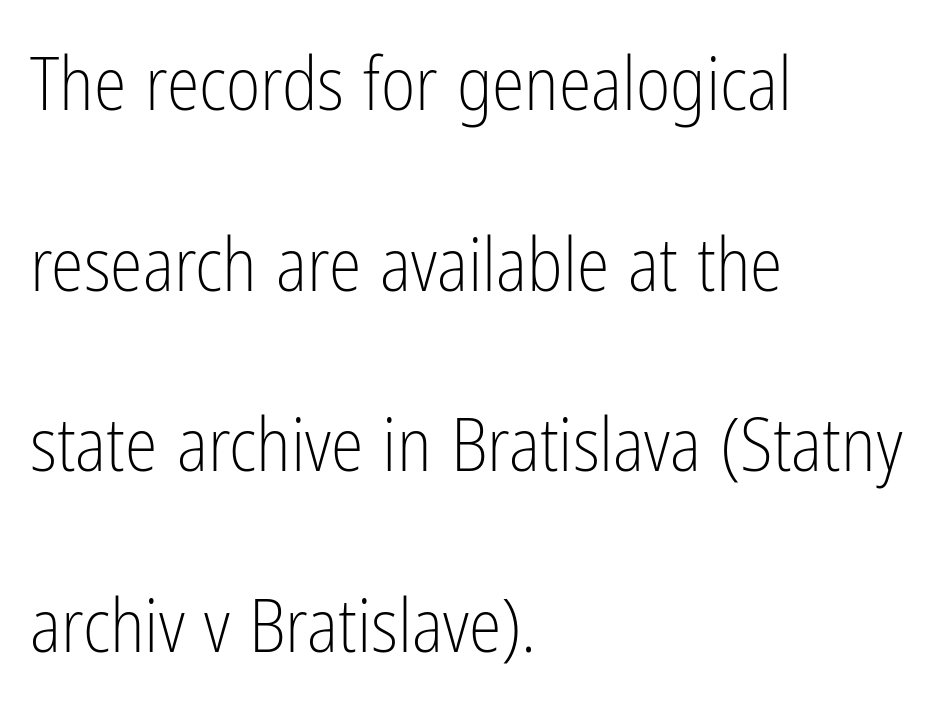
Q: Is the text bold? A: No.
Q: Is the text italic (slanted)? A: No, it is upright.
Q: Is the typeface a serif or a sans-serif typeface? A: Sans-serif.
Q: Is the text underlined? A: No.
Q: How is the paragraph aligned? A: Left-aligned.
Q: Is the spacing between letters normal or unusually wide? A: Normal.
Q: Is the spacing between lines tight, normal or loose? A: Loose.
Q: Width (condensed, normal, or wide)? A: Condensed.
Q: Stroke contrast? A: Low.
Q: x-height? A: Medium.
Q: Monospaced? A: No.
